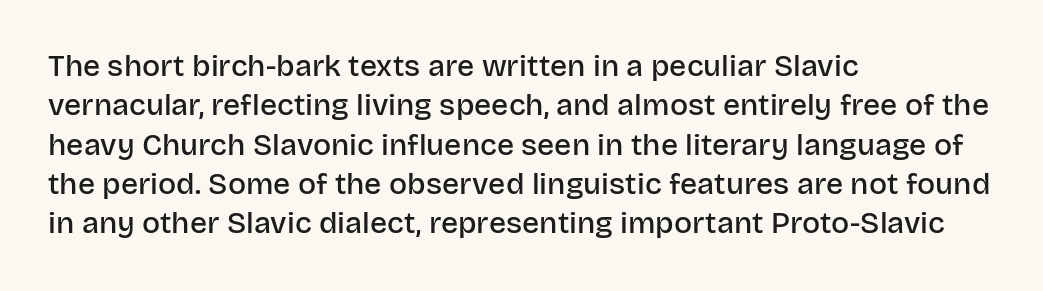
The image shows 30 px semibold sans-serif type, upright; set left-aligned, normal line spacing (1.31x), normal letter spacing, not underlined; low stroke contrast and a large x-height.
